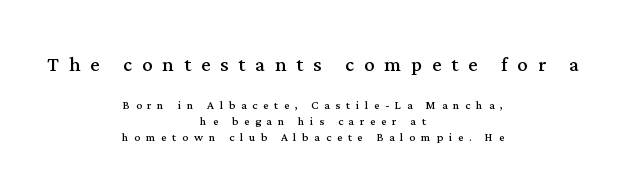
Q: Is the text bold? A: No.
Q: Is the text italic (slanted)? A: No, it is upright.
Q: Is the text underlined? A: No.
Q: How is the paragraph aligned? A: Centered.
Q: Is the spacing between letters normal or unusually wide? A: Unusually wide.
Q: Is the spacing between lines tight, normal or loose? A: Tight.
Q: Which block of text is set in a larger size, the first (top) or the second (bottom)? A: The first (top) one.
